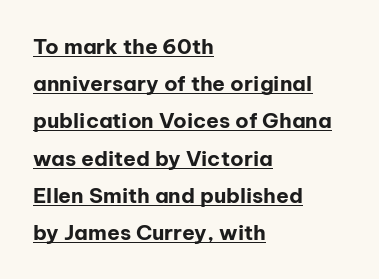
Q: Is the text bold? A: Yes.
Q: Is the text italic (slanted)? A: No, it is upright.
Q: Is the text underlined? A: Yes.
Q: How is the paragraph aligned? A: Left-aligned.
Q: Is the spacing between letters normal or unusually wide? A: Normal.
